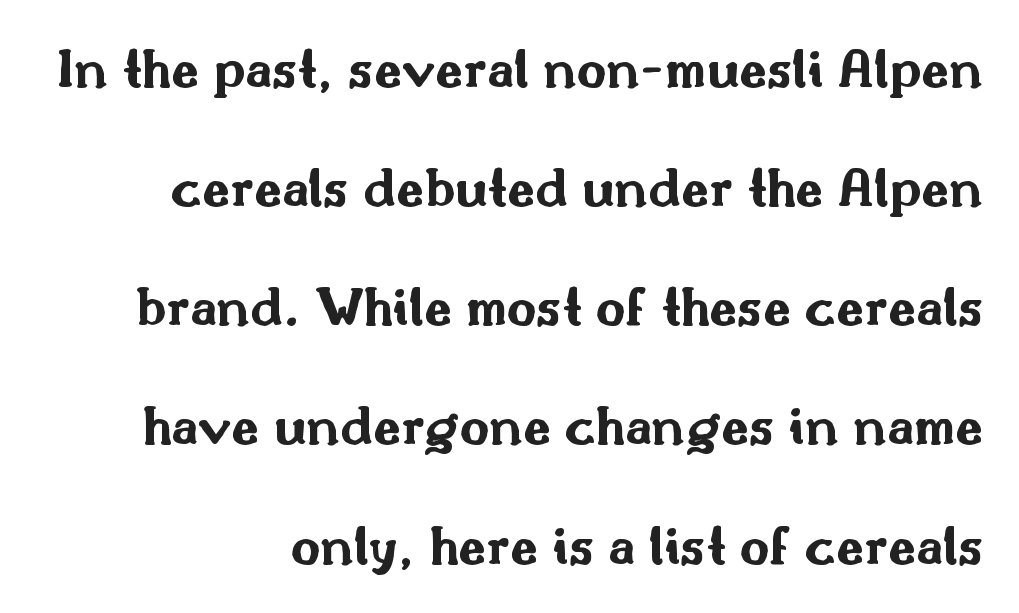
Do the characters align in a grid? No, the font is proportional. Each glyph is drawn with heavy, bold strokes. The space directly below the letters is spotless. This rendering leaves character spacing at its baseline value. Rendered with straight, roman letterforms.
